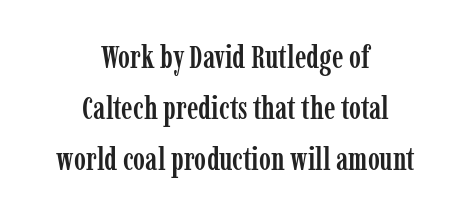
{"serif": "yes", "italic": "no", "width": "condensed", "stroke_contrast": "low", "x_height": "medium", "monospaced": "no", "underline": "no", "align": "center", "line_spacing": "normal", "line_spacing_ratio": 1.6, "letter_spacing": "normal", "letter_spacing_em": 0.0, "glyph_px": 32}
